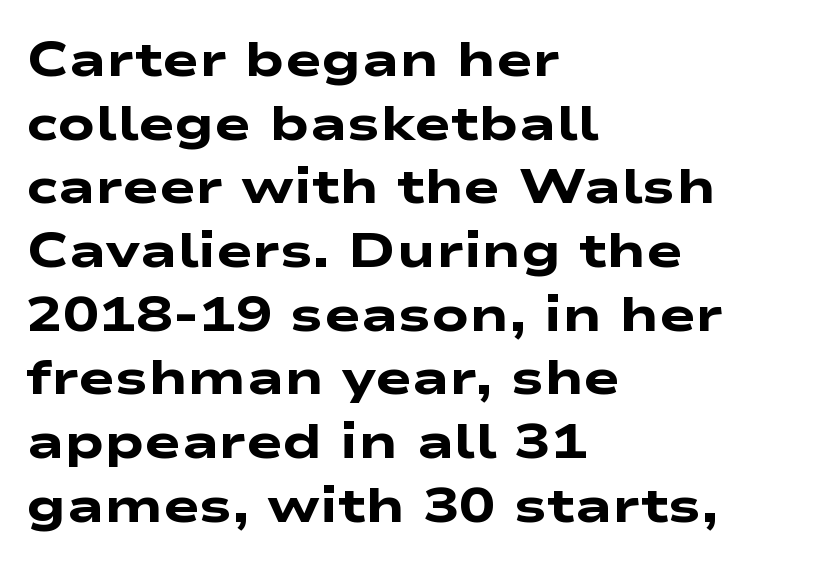
Q: Is the text bold? A: Yes.
Q: Is the typeface a serif or a sans-serif typeface? A: Sans-serif.
Q: Is the text underlined? A: No.
Q: How is the paragraph aligned? A: Left-aligned.
Q: Is the spacing between letters normal or unusually wide? A: Normal.
Q: Is the spacing between lines tight, normal or loose? A: Normal.
Q: Width (condensed, normal, or wide)? A: Wide.
Q: Stroke contrast? A: Low.
Q: x-height? A: Medium.
Q: Monospaced? A: No.
